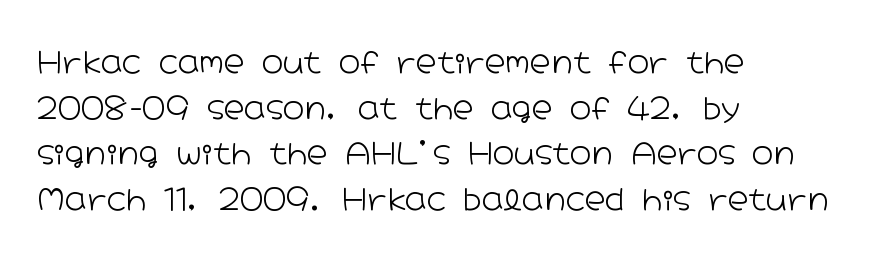
Inter-character spacing is left at the font's built-in metrics. Horizontally, the lines are justified to the leading edge only. The typeface has the unassuming heft of standard copy or less. This is roman type, the default non-slanted kind. You can tell from the bare stems that sans-serif type was used.
